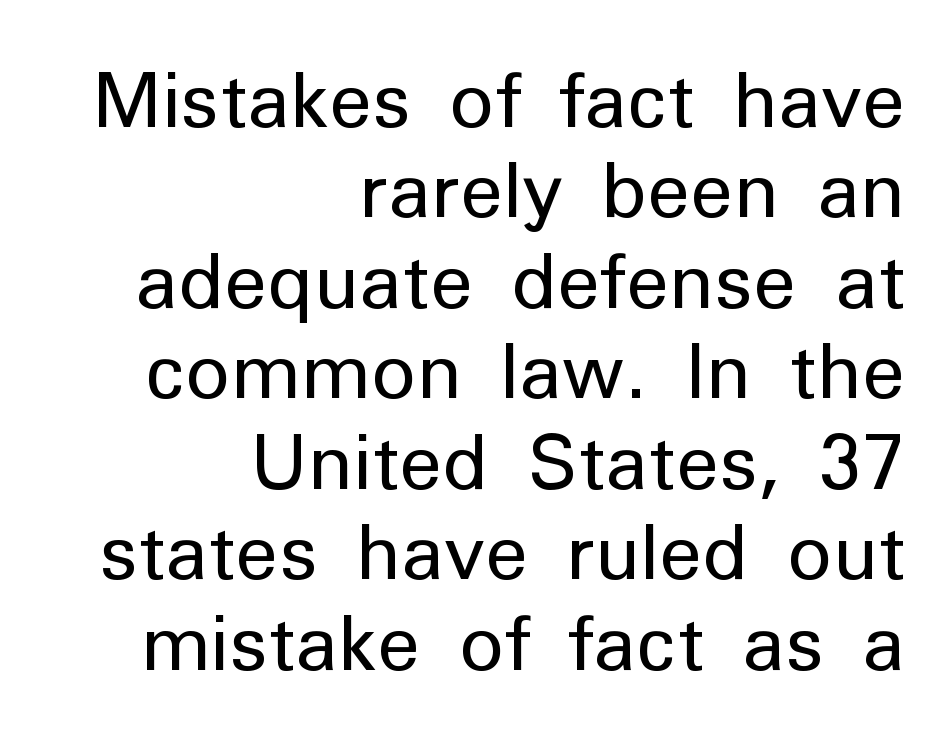
Q: Is the text bold? A: No.
Q: Is the text italic (slanted)? A: No, it is upright.
Q: Is the typeface a serif or a sans-serif typeface? A: Sans-serif.
Q: Is the text underlined? A: No.
Q: How is the paragraph aligned? A: Right-aligned.
Q: Is the spacing between letters normal or unusually wide? A: Normal.
Q: Width (condensed, normal, or wide)? A: Normal.
Q: Stroke contrast? A: Low.
Q: x-height? A: Medium.
Q: Monospaced? A: No.
